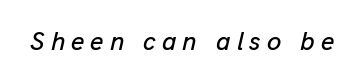
{"italic": "yes", "lean": "right", "slant_degrees": 13, "underline": "no", "letter_spacing": "wide", "letter_spacing_em": 0.23, "glyph_px": 26}
